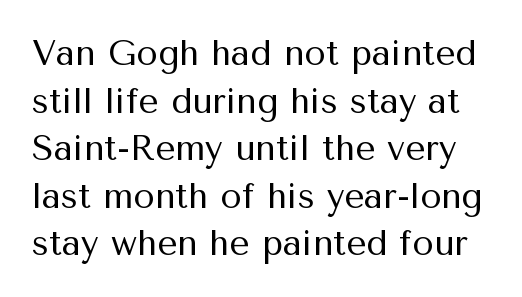
Q: Is the text bold? A: No.
Q: Is the text italic (slanted)? A: No, it is upright.
Q: Is the typeface a serif or a sans-serif typeface? A: Sans-serif.
Q: Is the text underlined? A: No.
Q: Is the spacing between letters normal or unusually wide? A: Normal.
Q: Is the spacing between lines tight, normal or loose? A: Normal.
Q: Width (condensed, normal, or wide)? A: Normal.
Q: Stroke contrast? A: Medium.
Q: x-height? A: Medium.
Q: Monospaced? A: No.
